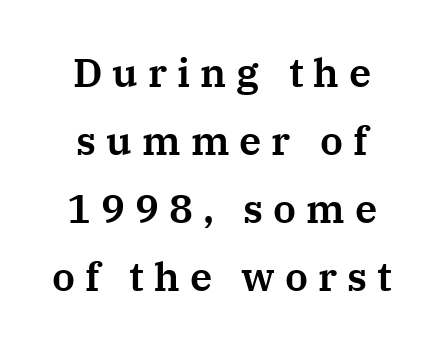
Q: Is the text italic (slanted)? A: No, it is upright.
Q: Is the typeface a serif or a sans-serif typeface? A: Serif.
Q: Is the text underlined? A: No.
Q: How is the paragraph aligned? A: Centered.
Q: Is the spacing between letters normal or unusually wide? A: Unusually wide.
Q: Is the spacing between lines tight, normal or loose? A: Normal.
Q: Width (condensed, normal, or wide)? A: Normal.
Q: Stroke contrast? A: Medium.
Q: x-height? A: Medium.
Q: Monospaced? A: No.
